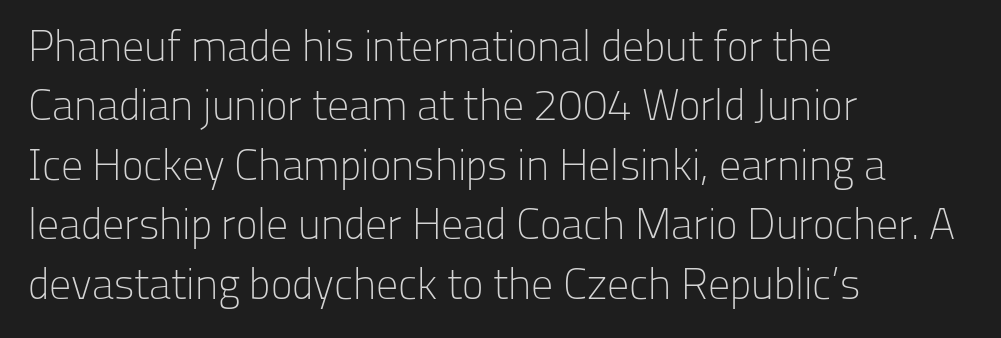
The image shows 44 px light sans-serif type, upright; set left-aligned, normal line spacing (1.35x), normal letter spacing, not underlined; low stroke contrast and a medium x-height.
